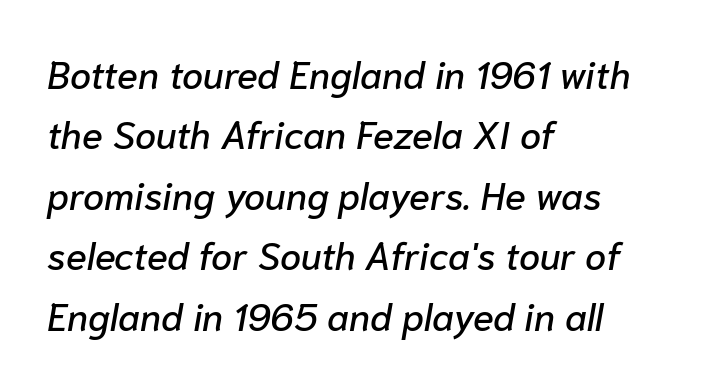
There's an unmistakable incline to the writing here. This block has exactly the height ordinary leading produces. Is the block centered? No — it sits flush against the left margin. Descender tails drop into unmarked territory. Each word holds together tightly as a unit, with standard inter-letter gaps. Do the characters align in a grid? No, the font is proportional.
